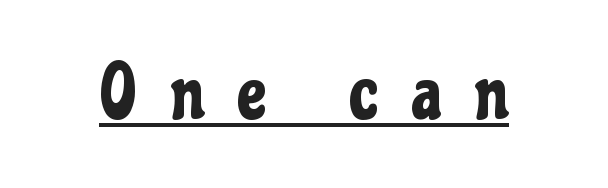
Every word sits above its own underline. Do the characters align in a grid? No, the font is proportional. Caption: expanded tracking, letters set apart. Note: no serifs on the glyphs.
